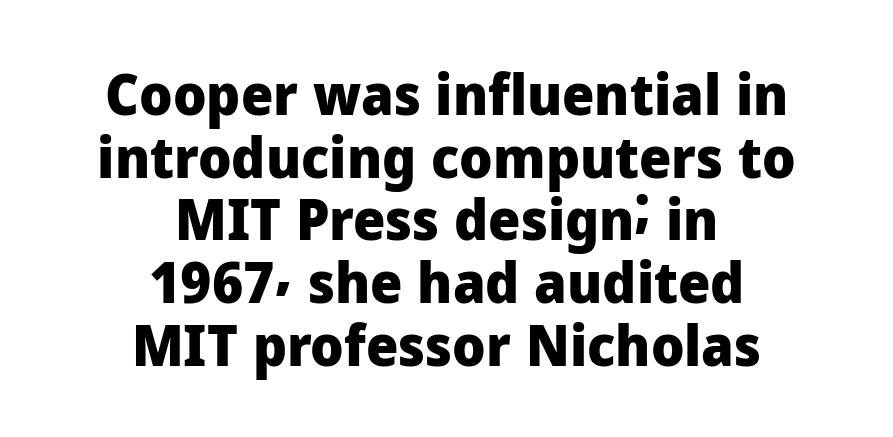
Q: Is the text bold? A: Yes.
Q: Is the text italic (slanted)? A: No, it is upright.
Q: Is the typeface a serif or a sans-serif typeface? A: Sans-serif.
Q: Is the text underlined? A: No.
Q: How is the paragraph aligned? A: Centered.
Q: Is the spacing between letters normal or unusually wide? A: Normal.
Q: Is the spacing between lines tight, normal or loose? A: Tight.
Q: Width (condensed, normal, or wide)? A: Normal.
Q: Stroke contrast? A: Low.
Q: x-height? A: Medium.
Q: Monospaced? A: No.
